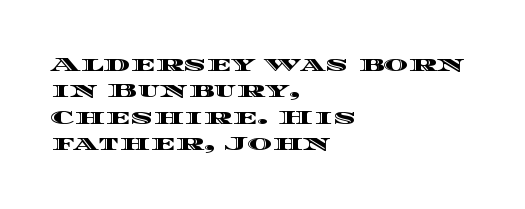
Q: Is the text italic (slanted)? A: No, it is upright.
Q: Is the text underlined? A: No.
Q: How is the paragraph aligned? A: Left-aligned.
Q: Is the spacing between letters normal or unusually wide? A: Normal.
Q: Is the spacing between lines tight, normal or loose? A: Normal.
